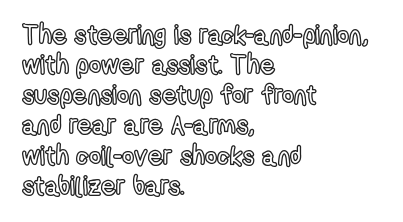
Q: Is the text italic (slanted)? A: No, it is upright.
Q: Is the text underlined? A: No.
Q: How is the paragraph aligned? A: Left-aligned.
Q: Is the spacing between letters normal or unusually wide? A: Normal.
